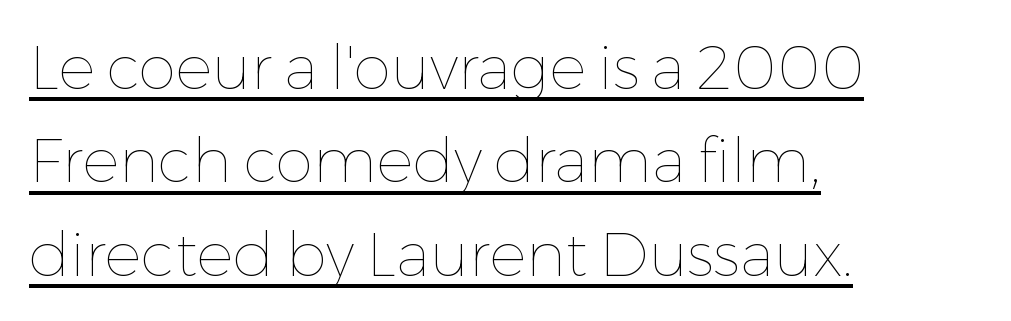
Q: Is the text bold? A: No.
Q: Is the text italic (slanted)? A: No, it is upright.
Q: Is the text underlined? A: Yes.
Q: How is the paragraph aligned? A: Left-aligned.
Q: Is the spacing between letters normal or unusually wide? A: Normal.
Q: Is the spacing between lines tight, normal or loose? A: Normal.
Q: Width (condensed, normal, or wide)? A: Normal.
Q: Stroke contrast? A: Low.
Q: x-height? A: Medium.
Q: Monospaced? A: No.
